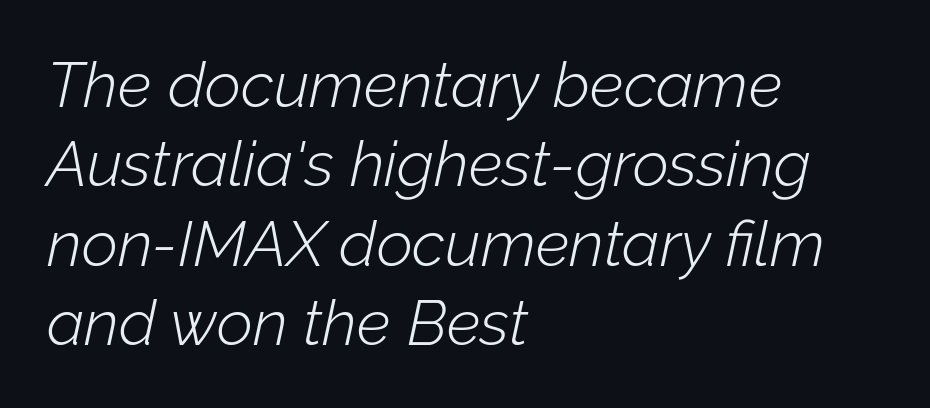
The image shows 63 px light type, italic (leaning right); set left-aligned, normal line spacing (1.26x), normal letter spacing, not underlined; low stroke contrast and a medium x-height.
